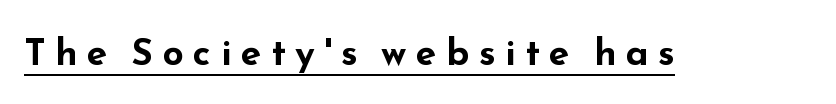
The image shows 37 px bold, wide sans-serif type, upright; set unusually wide letter spacing (+0.26 em), underlined; low stroke contrast and a small x-height.
